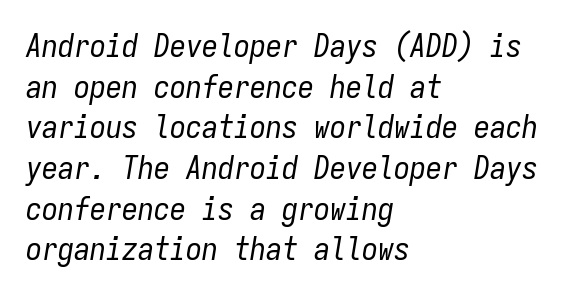
The image shows 32 px regular-weight, condensed type, italic (leaning right), monospaced; set left-aligned, normal line spacing (1.27x), normal letter spacing, not underlined; low stroke contrast and a medium x-height.
